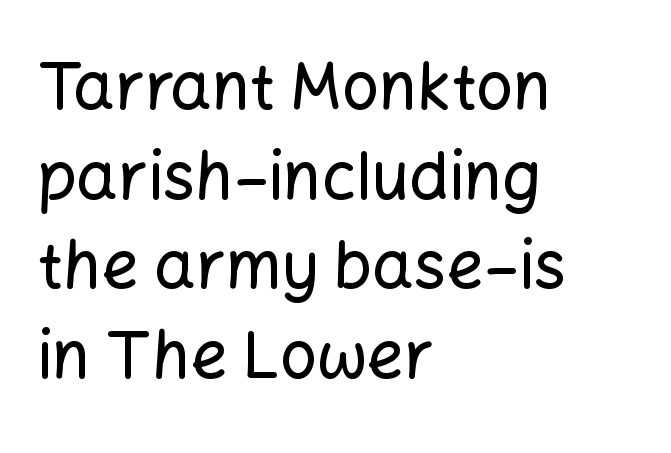
{"serif": "no", "italic": "no", "width": "normal", "stroke_contrast": "low", "x_height": "medium", "monospaced": "no", "underline": "no", "align": "left", "line_spacing": "normal", "line_spacing_ratio": 1.38, "letter_spacing": "normal", "letter_spacing_em": 0.0, "glyph_px": 65}
